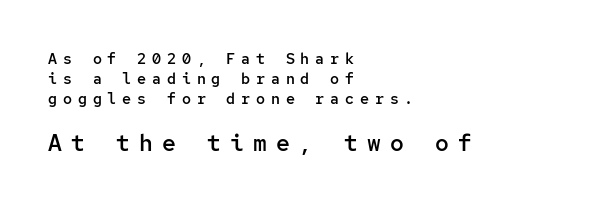
Q: Is the text bold? A: Semi-bold.
Q: Is the text italic (slanted)? A: No, it is upright.
Q: Is the text underlined? A: No.
Q: How is the paragraph aligned? A: Left-aligned.
Q: Is the spacing between letters normal or unusually wide? A: Unusually wide.
Q: Is the spacing between lines tight, normal or loose? A: Normal.
Q: Which block of text is set in a larger size, the first (top) or the second (bottom)? A: The second (bottom) one.
